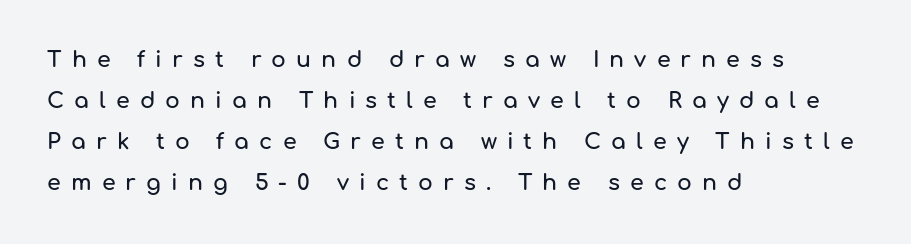
Between one letter and the next there's a generous, obvious gap. The letters stand upright; this is a roman face. Compared with a centered layout, this one pins lines to the left instead. Words float on clear page, feet unadorned.
